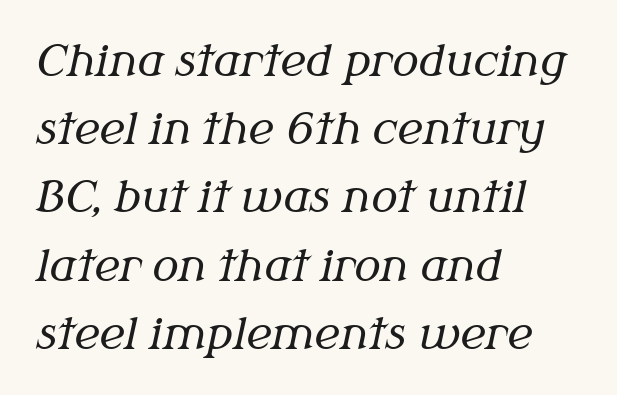
Q: Is the text bold? A: No.
Q: Is the text italic (slanted)? A: Yes, it leans right by about 12 degrees.
Q: Is the typeface a serif or a sans-serif typeface? A: Serif.
Q: Is the text underlined? A: No.
Q: How is the paragraph aligned? A: Left-aligned.
Q: Is the spacing between letters normal or unusually wide? A: Normal.
Q: Is the spacing between lines tight, normal or loose? A: Normal.
Q: Width (condensed, normal, or wide)? A: Normal.
Q: Stroke contrast? A: Medium.
Q: x-height? A: Medium.
Q: Monospaced? A: No.
